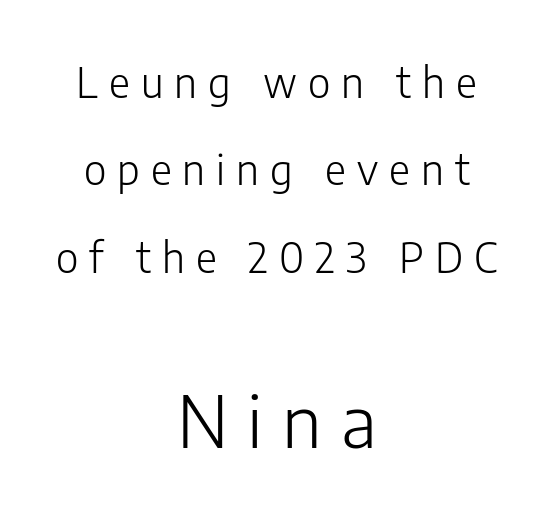
Q: Is the text bold? A: No.
Q: Is the text italic (slanted)? A: No, it is upright.
Q: Is the typeface a serif or a sans-serif typeface? A: Sans-serif.
Q: Is the text underlined? A: No.
Q: How is the paragraph aligned? A: Centered.
Q: Is the spacing between letters normal or unusually wide? A: Unusually wide.
Q: Is the spacing between lines tight, normal or loose? A: Loose.
Q: Which block of text is set in a larger size, the first (top) or the second (bottom)? A: The second (bottom) one.
Q: Width (condensed, normal, or wide)? A: Normal.
Q: Stroke contrast? A: Low.
Q: x-height? A: Medium.
Q: Monospaced? A: No.
